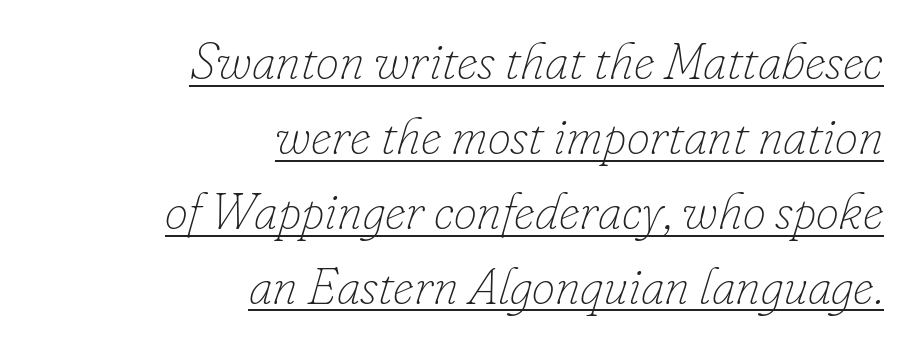
Note the varied advance widths — an 'i' is clearly narrower than an 'm'. A light-to-regular cut is what we see here. The rows are spaced the way most documents space them. You can see a thin bar hugging the bottom of the glyphs. Is the block centered? No — it sits flush against the right margin. The typography opts for an oblique posture over an upright one.
